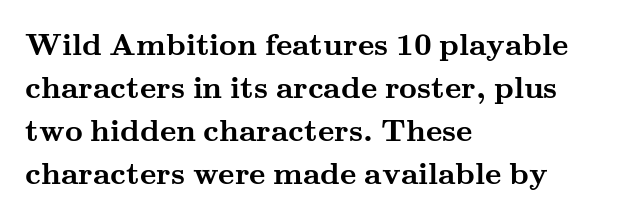
{"serif": "yes", "italic": "no", "bold": "yes", "weight": "semibold", "width": "wide", "stroke_contrast": "medium", "x_height": "small", "monospaced": "no", "underline": "no", "align": "left", "line_spacing": "normal", "line_spacing_ratio": 1.39, "letter_spacing": "normal", "letter_spacing_em": 0.0, "glyph_px": 31}
